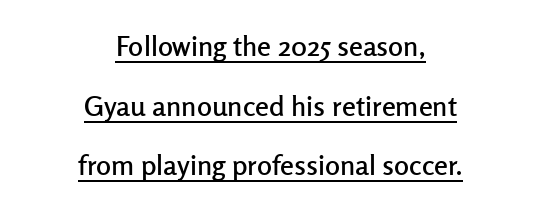
Q: Is the text italic (slanted)? A: No, it is upright.
Q: Is the typeface a serif or a sans-serif typeface? A: Sans-serif.
Q: Is the text underlined? A: Yes.
Q: How is the paragraph aligned? A: Centered.
Q: Is the spacing between letters normal or unusually wide? A: Normal.
Q: Is the spacing between lines tight, normal or loose? A: Loose.
Q: Width (condensed, normal, or wide)? A: Normal.
Q: Stroke contrast? A: Low.
Q: x-height? A: Medium.
Q: Monospaced? A: No.
